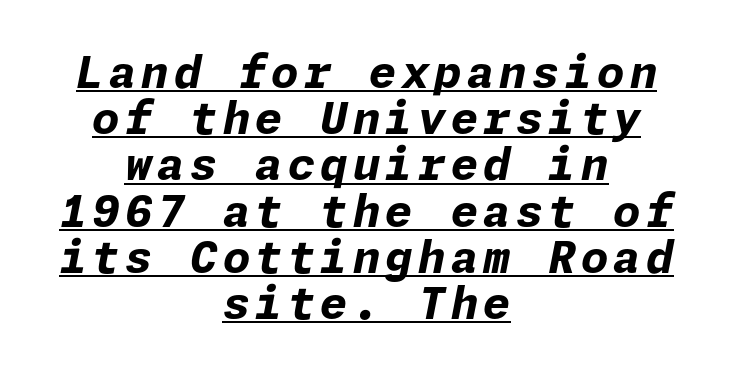
Q: Is the text bold? A: Yes.
Q: Is the text italic (slanted)? A: Yes, it leans right by about 11 degrees.
Q: Is the text underlined? A: Yes.
Q: How is the paragraph aligned? A: Centered.
Q: Is the spacing between lines tight, normal or loose? A: Tight.
Q: Width (condensed, normal, or wide)? A: Normal.
Q: Stroke contrast? A: Low.
Q: x-height? A: Medium.
